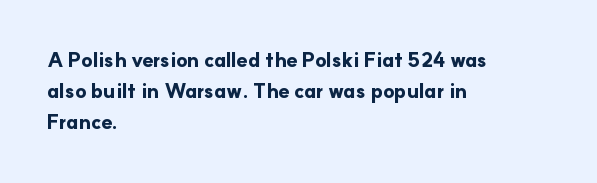
Beneath every word, the page is bare. The letterforms sit shoulder to shoulder at normal distance. The typesetter chose a ragged-right arrangement here. What weight is shown? A full bold with thick strokes.
